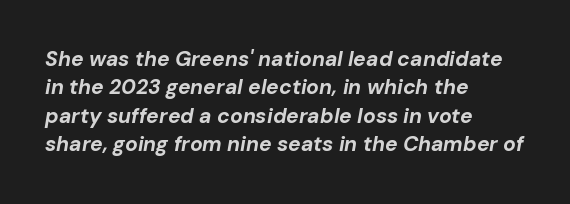
Check under the words: just untouched page. Notice how the passage keeps a crisp vertical edge on the left only. How heavy is the stroke? Heavy — this is a bold. In terms of leading, this rendering sits right in the middle.
